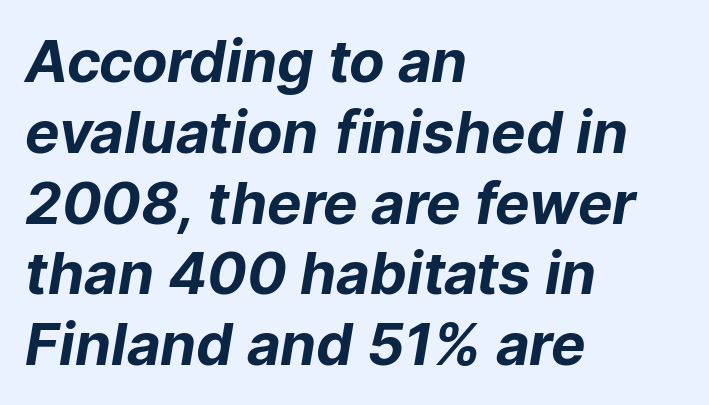
The image shows 58 px bold sans-serif type; set left-aligned, line spacing 1.22x, normal letter spacing, not underlined; low stroke contrast and a medium x-height.
